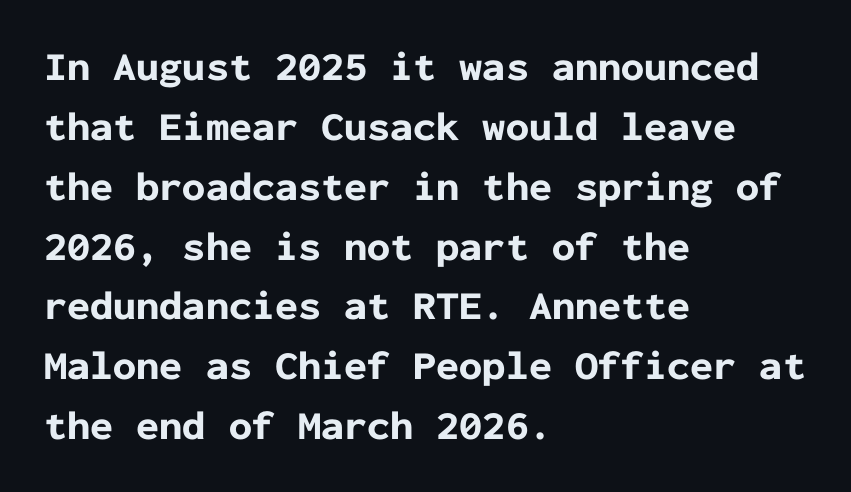
{"serif": "no", "italic": "no", "bold": "yes", "weight": "bold", "width": "normal", "stroke_contrast": "low", "x_height": "medium", "monospaced": "yes", "underline": "no", "align": "left", "line_spacing": "normal", "line_spacing_ratio": 1.46, "letter_spacing": "normal", "letter_spacing_em": 0.0, "glyph_px": 41}
